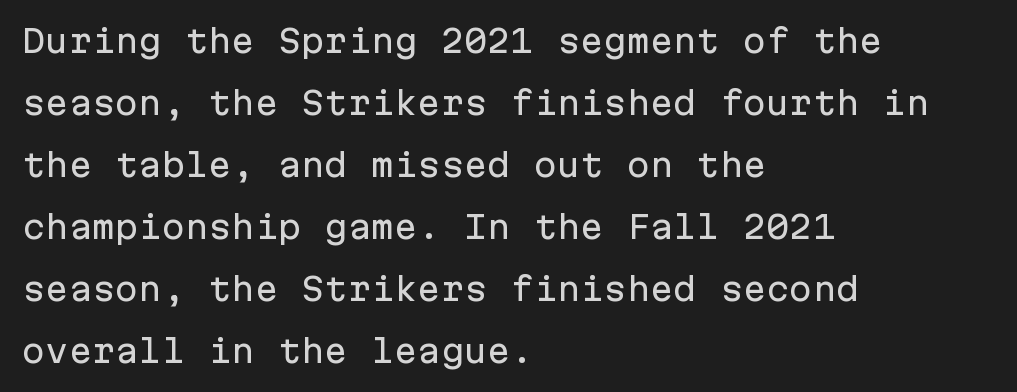
Is this a fixed-width face? Yes — each glyph sits in an identical cell. The designer went with a sans here, leaving each stem footless. The vertical gap from one line to the next is large. No extra tracking has been applied to these lines. The lines in this sample share a left origin and differ only in where they stop.
